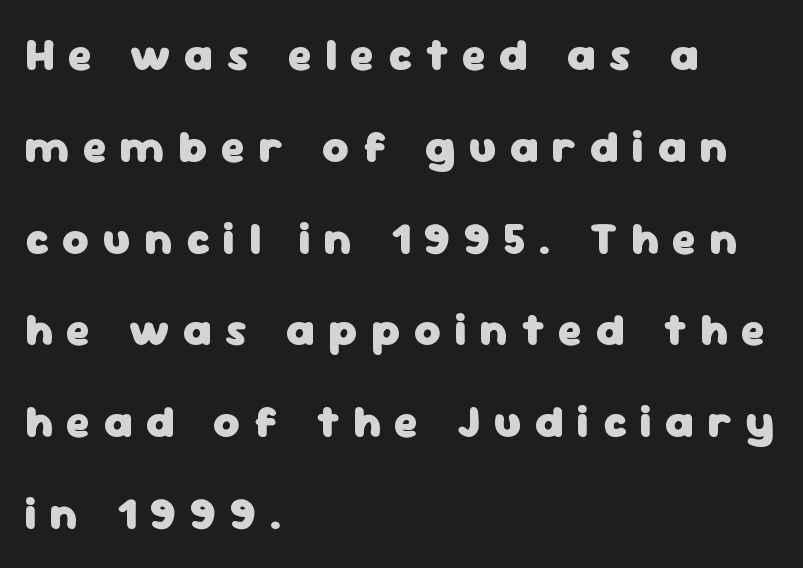
The image shows 45 px heavy sans-serif type, upright; set left-aligned, loose line spacing (2.04x), unusually wide letter spacing (+0.3 em), not underlined; low stroke contrast and a medium x-height.
